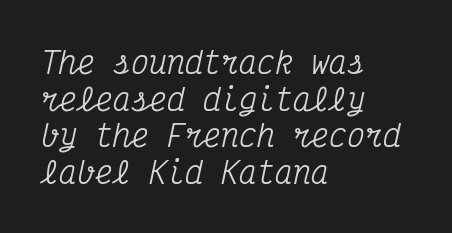
The image shows 30 px condensed serif type, italic (leaning right), monospaced; set left-aligned, line spacing 1.22x, normal letter spacing, not underlined; medium stroke contrast and a medium x-height.
